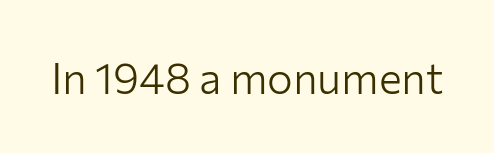
Q: Is the text bold? A: No.
Q: Is the text italic (slanted)? A: No, it is upright.
Q: Is the typeface a serif or a sans-serif typeface? A: Sans-serif.
Q: Is the text underlined? A: No.
Q: Is the spacing between letters normal or unusually wide? A: Normal.
Q: Width (condensed, normal, or wide)? A: Normal.
Q: Stroke contrast? A: Low.
Q: x-height? A: Medium.
Q: Monospaced? A: No.
